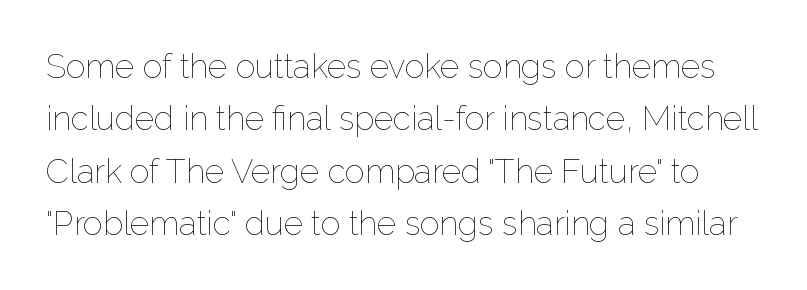
Looks like regular typesetting: each glyph gets only the width it needs. The gap between lines stays unmarked. Stem width sits at or under what a default text font uses. The font's upright variant was chosen for this text. The rows are spaced the way most documents space them.
